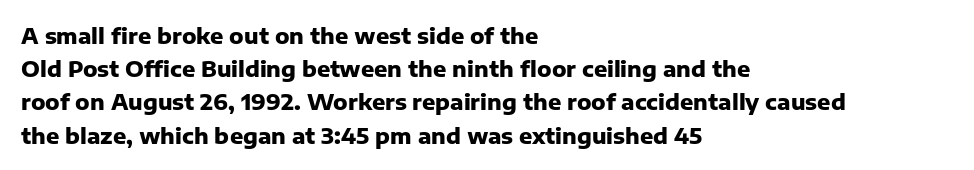
Leading matches the norm, producing a regular column. The area under the type is left untouched. Does extra space separate the letters? No, they use regular spacing. These lines were composed using upright roman letters.
